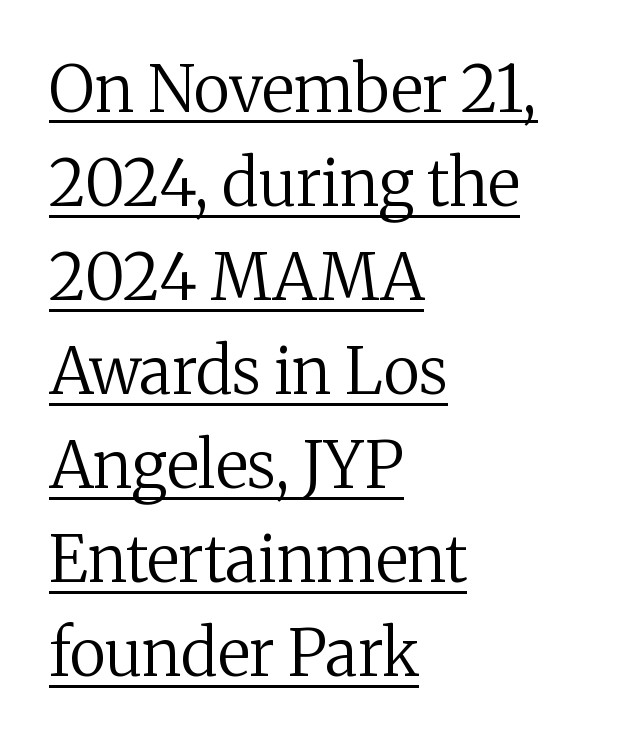
Q: Is the text bold? A: No.
Q: Is the text italic (slanted)? A: No, it is upright.
Q: Is the typeface a serif or a sans-serif typeface? A: Serif.
Q: Is the text underlined? A: Yes.
Q: How is the paragraph aligned? A: Left-aligned.
Q: Is the spacing between letters normal or unusually wide? A: Normal.
Q: Is the spacing between lines tight, normal or loose? A: Normal.
Q: Width (condensed, normal, or wide)? A: Normal.
Q: Stroke contrast? A: Medium.
Q: x-height? A: Medium.
Q: Monospaced? A: No.
